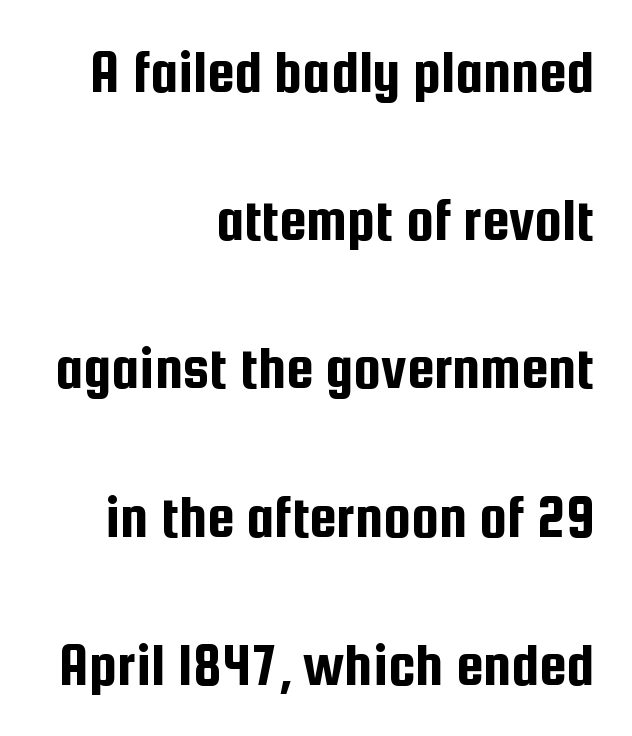
The image shows 62 px condensed sans-serif type, upright; set right-aligned, loose line spacing (2.39x), normal letter spacing, not underlined; low stroke contrast and a medium x-height.
